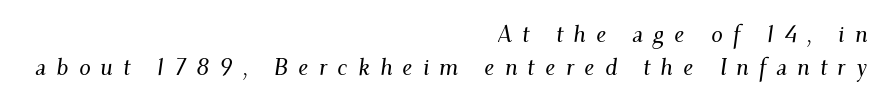
{"italic": "yes", "lean": "right", "slant_degrees": 9, "underline": "no", "align": "right", "line_spacing": "normal", "line_spacing_ratio": 1.42, "letter_spacing": "wide", "letter_spacing_em": 0.44, "glyph_px": 23}
